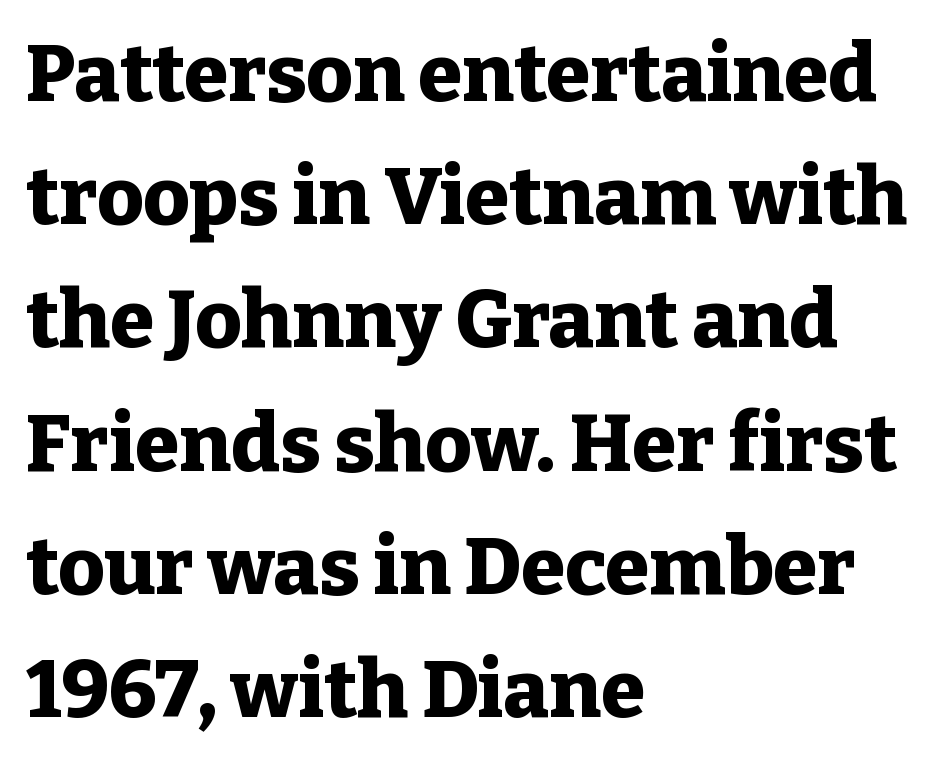
Q: Is the text bold? A: Yes.
Q: Is the text italic (slanted)? A: No, it is upright.
Q: Is the typeface a serif or a sans-serif typeface? A: Serif.
Q: Is the text underlined? A: No.
Q: How is the paragraph aligned? A: Left-aligned.
Q: Is the spacing between letters normal or unusually wide? A: Normal.
Q: Is the spacing between lines tight, normal or loose? A: Normal.
Q: Width (condensed, normal, or wide)? A: Normal.
Q: Stroke contrast? A: Low.
Q: x-height? A: Medium.
Q: Monospaced? A: No.
